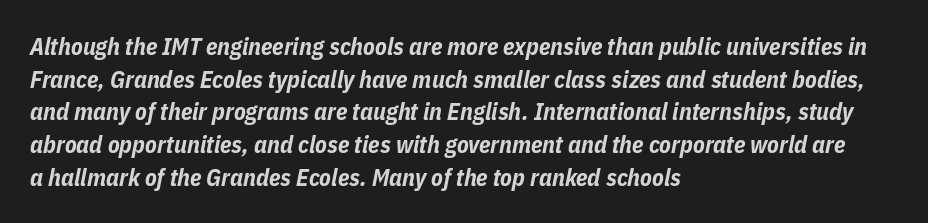
The image shows 24 px bold type, italic (leaning right); set left-aligned, normal line spacing (1.36x), normal letter spacing, not underlined.
